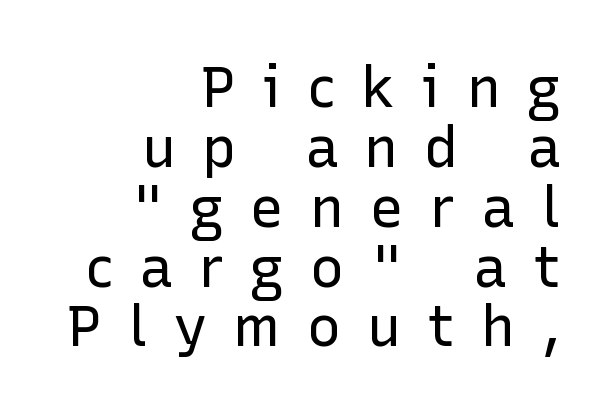
Q: Is the text bold? A: No.
Q: Is the text italic (slanted)? A: No, it is upright.
Q: Is the typeface a serif or a sans-serif typeface? A: Sans-serif.
Q: Is the text underlined? A: No.
Q: How is the paragraph aligned? A: Right-aligned.
Q: Is the spacing between letters normal or unusually wide? A: Unusually wide.
Q: Is the spacing between lines tight, normal or loose? A: Tight.
Q: Width (condensed, normal, or wide)? A: Normal.
Q: Stroke contrast? A: Low.
Q: x-height? A: Medium.
Q: Monospaced? A: No.
